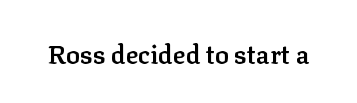
The image shows 26 px text type, upright; set normal letter spacing, not underlined.
